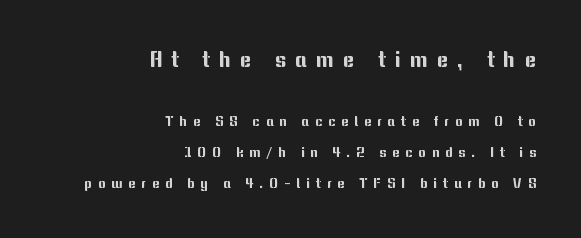
Compare the two chunks: the upper has the greater cap height. Each new line begins a long way beneath the previous one. The specimen reads as upright at a glance. Which margin do the lines hug? The right one — the left edge is uneven. These lines have a slow, spaced-out rhythm from letter to letter.
